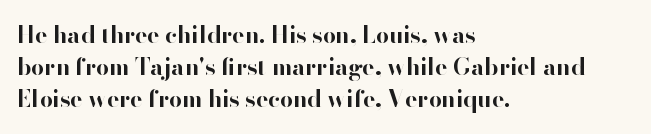
Compared with typical paragraphs, the rows here are spaced about the same. In terms of posture, this sample is upright. You'd pick this weight for a headline — it's a proper bold. Typeset ragged right — the left edge is the straight one.
